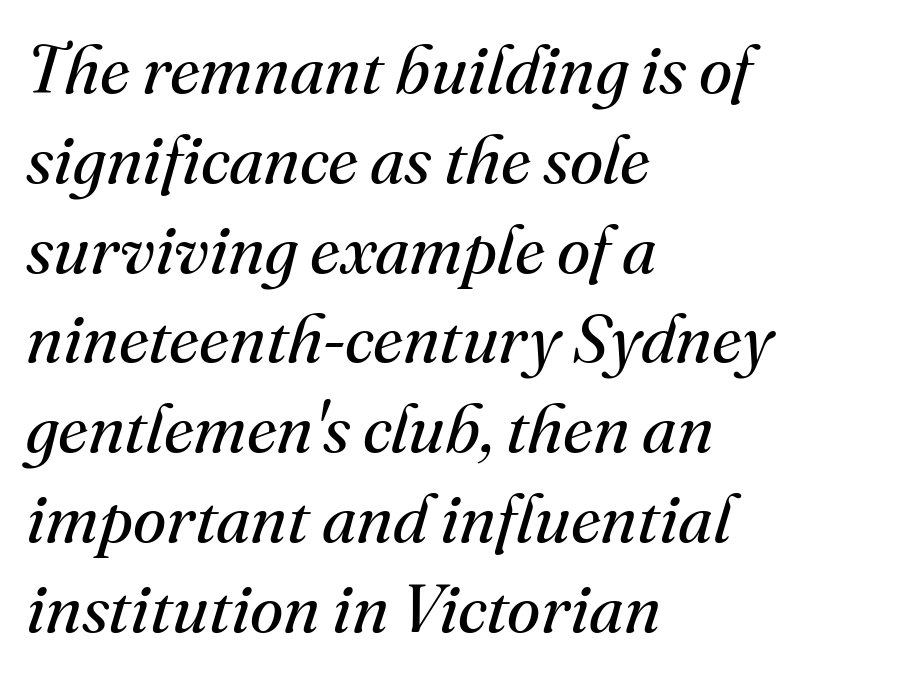
Note: serifs present on the glyphs. The zone under the glyphs is completely vacant. Stems and bowls with no extra thickness — not bold. Is there much room between lines? A standard amount, neither cramped nor airy. Horizontal alignment here is leftward, the default for most running prose. Tracking value appears to be zero — textbook default spacing.
